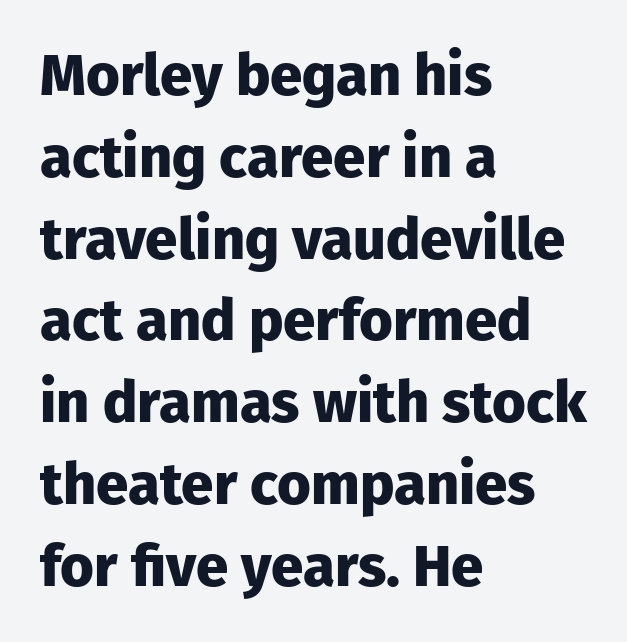
{"serif": "no", "italic": "no", "bold": "yes", "weight": "heavy", "width": "normal", "stroke_contrast": "low", "x_height": "medium", "monospaced": "no", "underline": "no", "align": "left", "line_spacing": "normal", "line_spacing_ratio": 1.41, "letter_spacing": "normal", "letter_spacing_em": 0.0, "glyph_px": 58}
